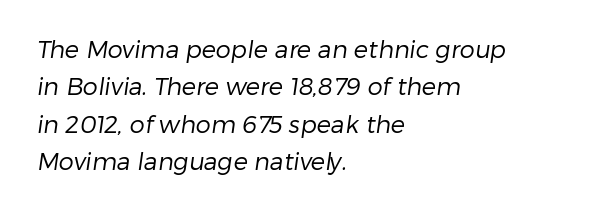
The image shows 24 px text type; set left-aligned, normal line spacing (1.56x), normal letter spacing, not underlined.
